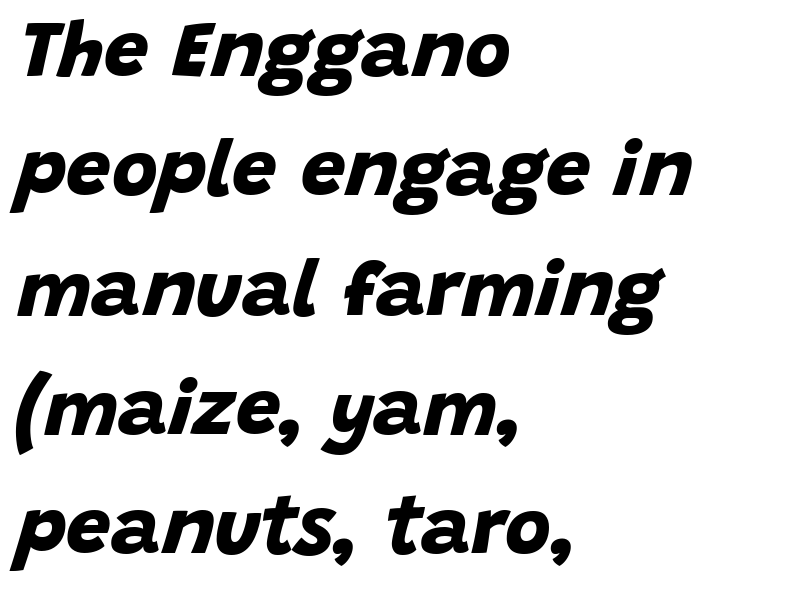
The image shows 79 px bold sans-serif type; set left-aligned, normal line spacing (1.51x), normal letter spacing, not underlined; low stroke contrast and a large x-height.
